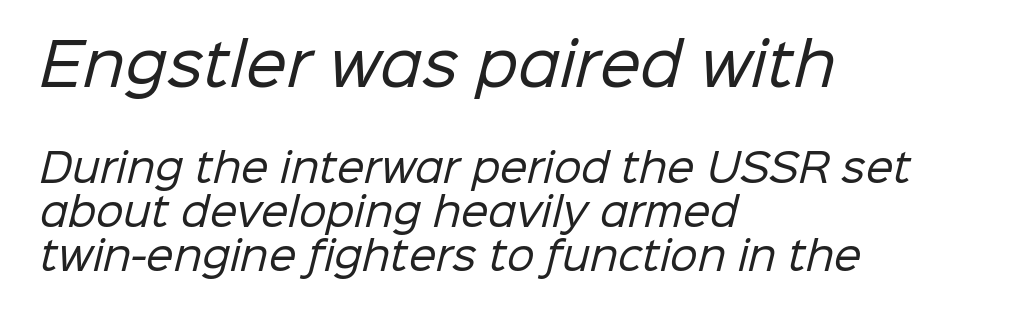
{"serif": "no", "bold": "no", "weight": "regular", "width": "normal", "stroke_contrast": "low", "x_height": "medium", "monospaced": "no", "underline": "no", "align": "left", "line_spacing": "tight", "line_spacing_ratio": 1.12, "letter_spacing": "normal", "letter_spacing_em": 0.0, "larger_block": "first", "size_ratio": 1.49, "glyph_px": 58}
